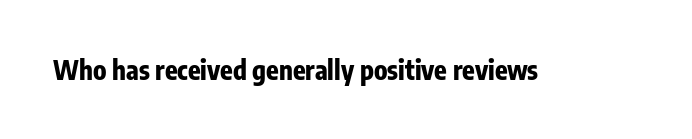
Only glyphs here, with clear space below each row. Rendered with straight, roman letterforms. The glyphs have the mass of a bold cut. Observe the ordinary spacing: letters are neighbours, not strangers.
